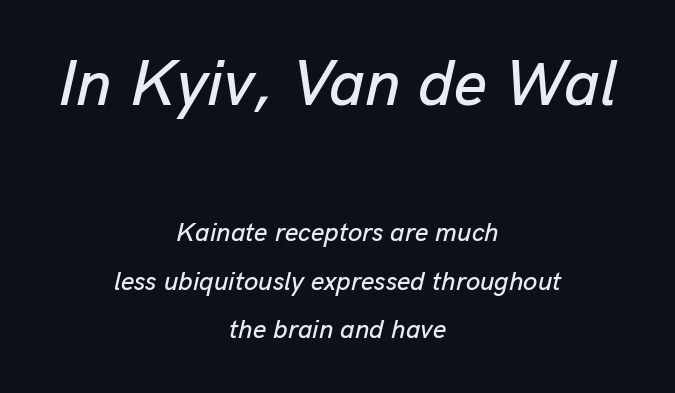
Q: Is the text italic (slanted)? A: Yes, it leans right by about 13 degrees.
Q: Is the text underlined? A: No.
Q: How is the paragraph aligned? A: Centered.
Q: Is the spacing between letters normal or unusually wide? A: Normal.
Q: Which block of text is set in a larger size, the first (top) or the second (bottom)? A: The first (top) one.
Q: Width (condensed, normal, or wide)? A: Normal.
Q: Stroke contrast? A: Low.
Q: x-height? A: Medium.
Q: Monospaced? A: No.
